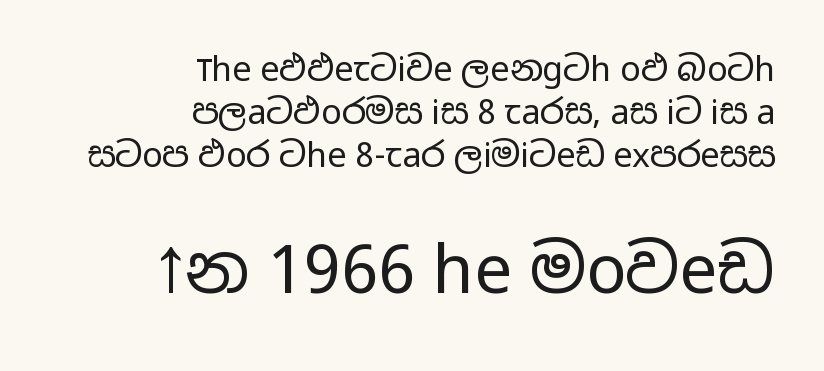
The image shows 67 px regular-weight, wide sans-serif type, upright; set right-aligned, normal line spacing (1.26x), normal letter spacing, not underlined; the second (bottom) block is 1.97x larger; low stroke contrast and a medium x-height.
